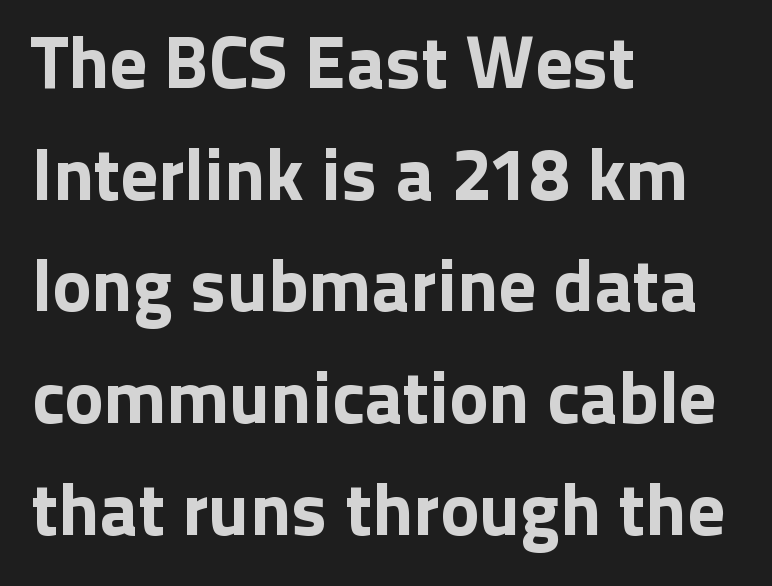
{"serif": "no", "italic": "no", "width": "normal", "stroke_contrast": "low", "x_height": "medium", "monospaced": "no", "underline": "no", "align": "left", "line_spacing": "normal", "line_spacing_ratio": 1.51, "letter_spacing": "normal", "letter_spacing_em": 0.0, "glyph_px": 74}
